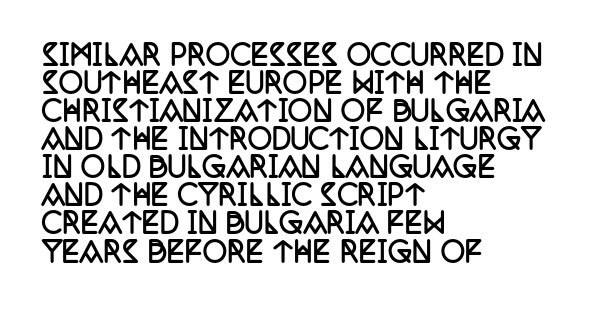
{"italic": "no", "bold": "yes", "underline": "no", "align": "left", "line_spacing": "tight", "line_spacing_ratio": 1.04, "letter_spacing": "normal", "letter_spacing_em": 0.0, "glyph_px": 27}
